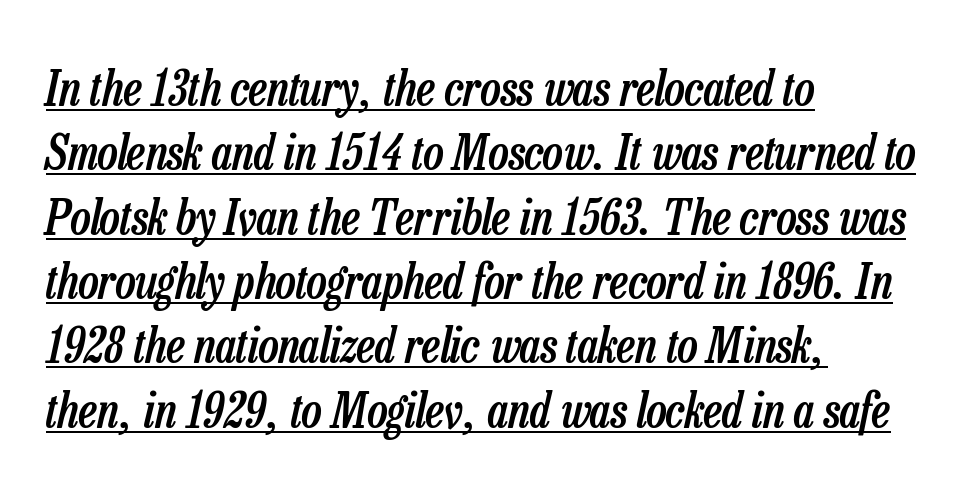
The image shows 48 px semibold, condensed type, italic (leaning right); set left-aligned, normal line spacing (1.34x), normal letter spacing, underlined; low stroke contrast and a medium x-height.
